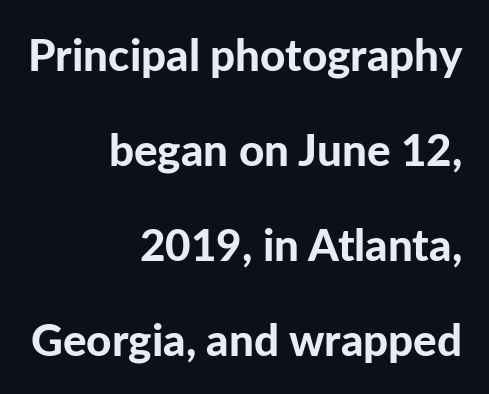
The image shows 44 px bold sans-serif type, upright; set right-aligned, loose line spacing (2.16x), normal letter spacing, not underlined; low stroke contrast and a medium x-height.
